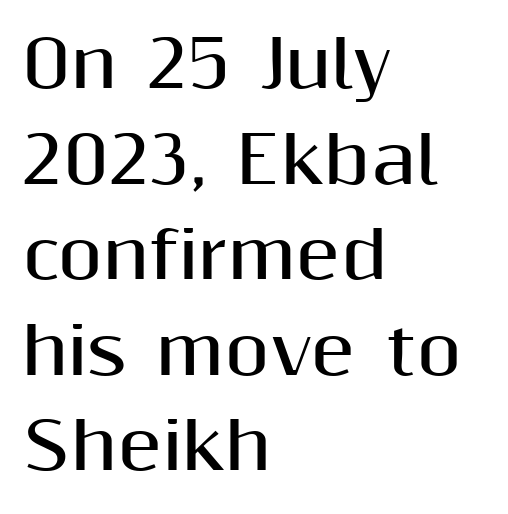
Q: Is the text bold? A: Yes.
Q: Is the text italic (slanted)? A: No, it is upright.
Q: Is the typeface a serif or a sans-serif typeface? A: Sans-serif.
Q: Is the text underlined? A: No.
Q: How is the paragraph aligned? A: Left-aligned.
Q: Is the spacing between letters normal or unusually wide? A: Normal.
Q: Is the spacing between lines tight, normal or loose? A: Normal.
Q: Width (condensed, normal, or wide)? A: Normal.
Q: Stroke contrast? A: Medium.
Q: x-height? A: Medium.
Q: Monospaced? A: No.
